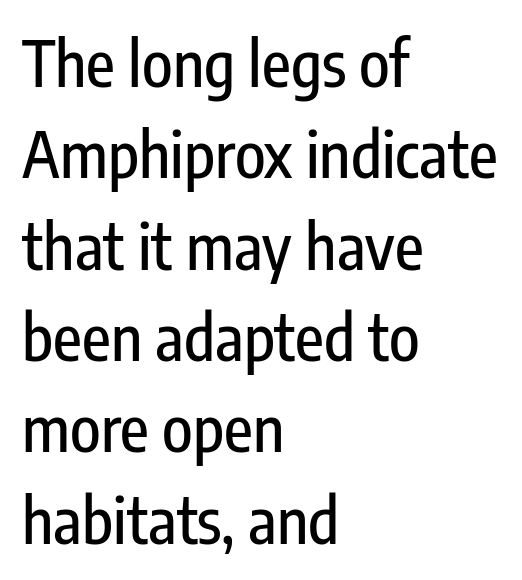
The image shows 63 px condensed sans-serif type, upright; set left-aligned, normal line spacing (1.45x), normal letter spacing, not underlined; low stroke contrast and a medium x-height.
